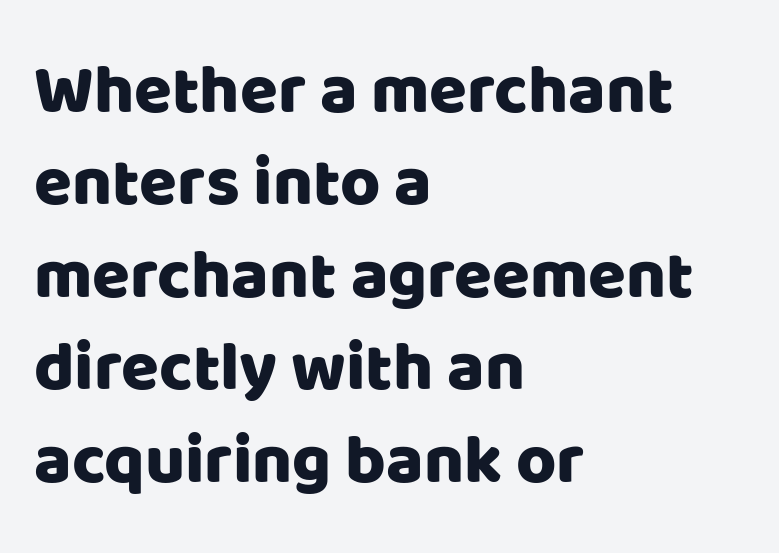
{"serif": "no", "italic": "no", "width": "normal", "stroke_contrast": "low", "x_height": "large", "monospaced": "no", "underline": "no", "align": "left", "line_spacing": "normal", "line_spacing_ratio": 1.34, "letter_spacing": "normal", "letter_spacing_em": 0.0, "glyph_px": 69}
